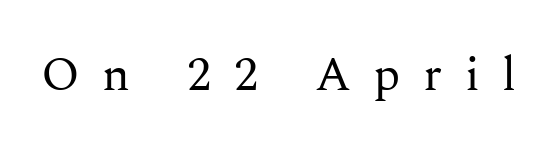
Q: Is the text bold? A: No.
Q: Is the text italic (slanted)? A: No, it is upright.
Q: Is the typeface a serif or a sans-serif typeface? A: Serif.
Q: Is the text underlined? A: No.
Q: Is the spacing between letters normal or unusually wide? A: Unusually wide.
Q: Width (condensed, normal, or wide)? A: Normal.
Q: Stroke contrast? A: Medium.
Q: x-height? A: Medium.
Q: Monospaced? A: No.
